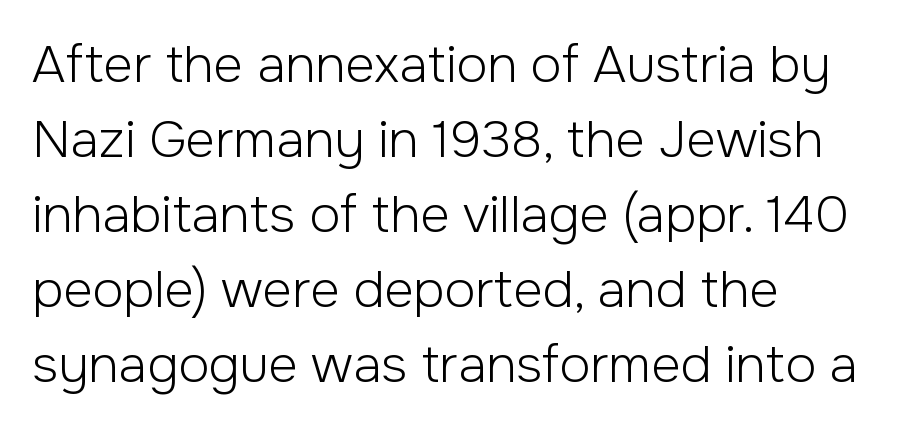
Q: Is the text bold? A: No.
Q: Is the text italic (slanted)? A: No, it is upright.
Q: Is the typeface a serif or a sans-serif typeface? A: Sans-serif.
Q: Is the text underlined? A: No.
Q: How is the paragraph aligned? A: Left-aligned.
Q: Is the spacing between letters normal or unusually wide? A: Normal.
Q: Is the spacing between lines tight, normal or loose? A: Normal.
Q: Width (condensed, normal, or wide)? A: Normal.
Q: Stroke contrast? A: Low.
Q: x-height? A: Medium.
Q: Monospaced? A: No.
